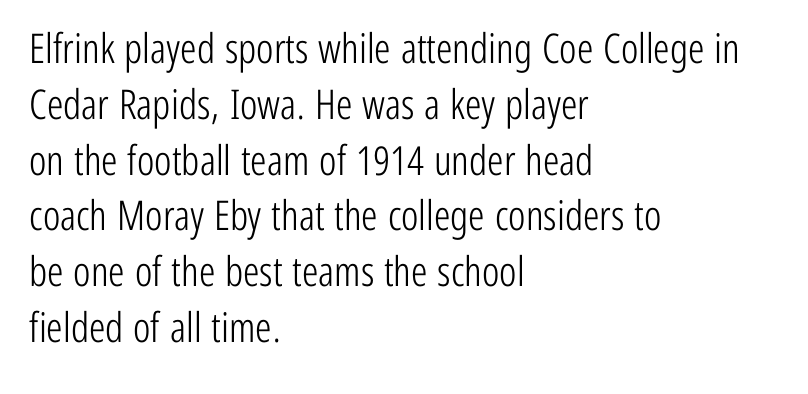
Q: Is the text bold? A: No.
Q: Is the text italic (slanted)? A: No, it is upright.
Q: Is the typeface a serif or a sans-serif typeface? A: Sans-serif.
Q: Is the text underlined? A: No.
Q: How is the paragraph aligned? A: Left-aligned.
Q: Is the spacing between letters normal or unusually wide? A: Normal.
Q: Is the spacing between lines tight, normal or loose? A: Normal.
Q: Width (condensed, normal, or wide)? A: Condensed.
Q: Stroke contrast? A: Low.
Q: x-height? A: Medium.
Q: Monospaced? A: No.
